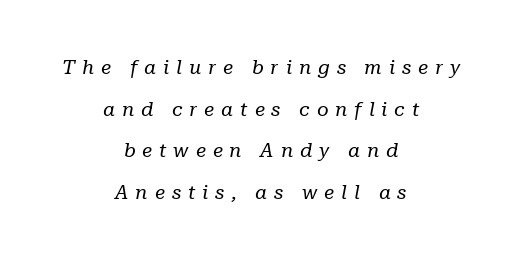
Each line is balanced around a shared central axis. The letterforms stand isolated, each surrounded by extra space. Check under the words: just untouched page. The whole block is typeset with a tilt. These lines stand farther apart than default settings would place them.
